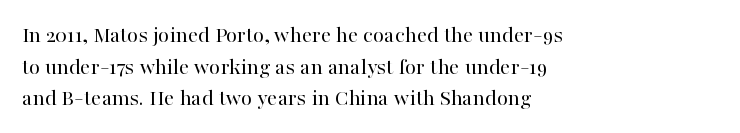
The image shows 23 px text type, upright; set left-aligned, normal line spacing (1.37x), normal letter spacing, not underlined.
